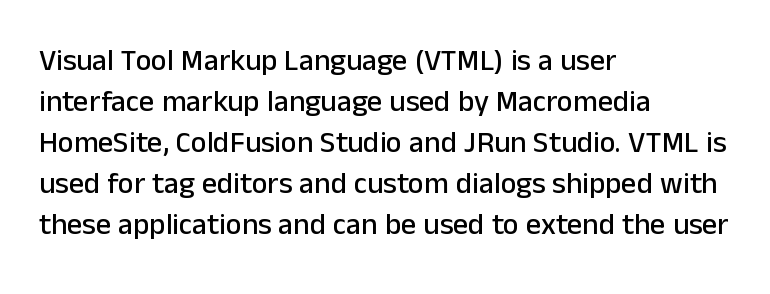
Q: Is the text italic (slanted)? A: No, it is upright.
Q: Is the typeface a serif or a sans-serif typeface? A: Sans-serif.
Q: Is the text underlined? A: No.
Q: How is the paragraph aligned? A: Left-aligned.
Q: Is the spacing between letters normal or unusually wide? A: Normal.
Q: Is the spacing between lines tight, normal or loose? A: Normal.
Q: Width (condensed, normal, or wide)? A: Normal.
Q: Stroke contrast? A: Low.
Q: x-height? A: Medium.
Q: Monospaced? A: No.
